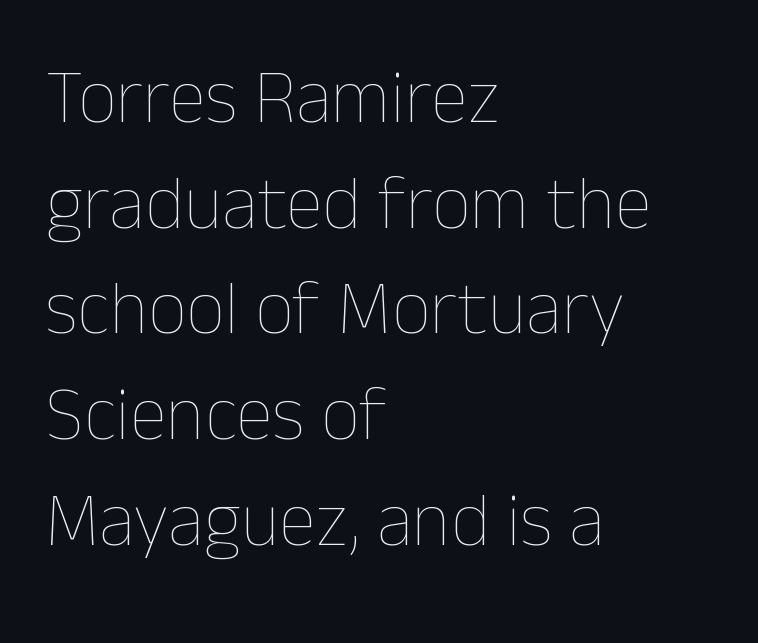
{"italic": "no", "bold": "no", "weight": "thin", "width": "normal", "stroke_contrast": "low", "x_height": "medium", "monospaced": "no", "underline": "no", "align": "left", "line_spacing": "normal", "line_spacing_ratio": 1.39, "letter_spacing": "normal", "letter_spacing_em": 0.0, "glyph_px": 76}
